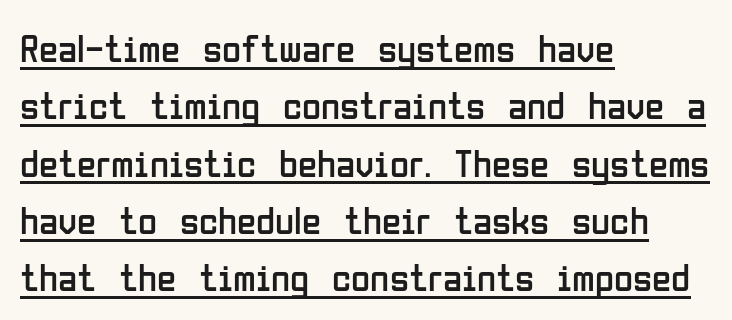
The image shows 39 px regular-weight, condensed sans-serif type, upright; set left-aligned, normal line spacing (1.47x), normal letter spacing, underlined; low stroke contrast and a medium x-height.
